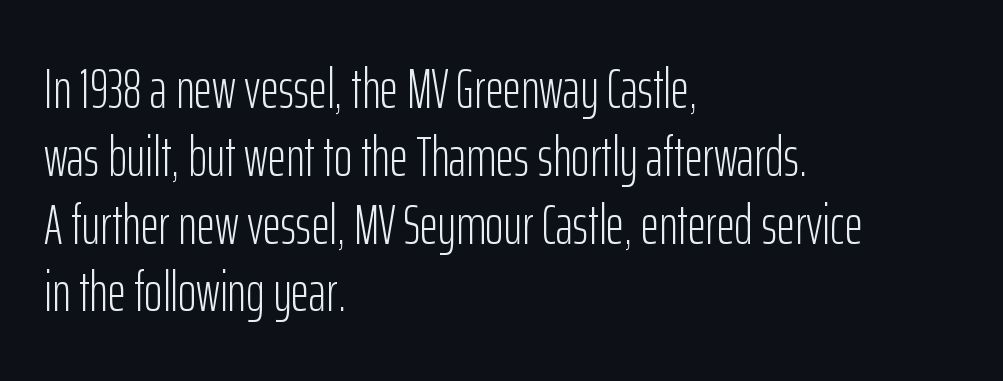
{"serif": "no", "italic": "no", "bold": "no", "weight": "light", "width": "condensed", "stroke_contrast": "low", "x_height": "medium", "monospaced": "no", "underline": "no", "align": "left", "line_spacing_ratio": 1.21, "letter_spacing": "normal", "letter_spacing_em": 0.0, "glyph_px": 56}
